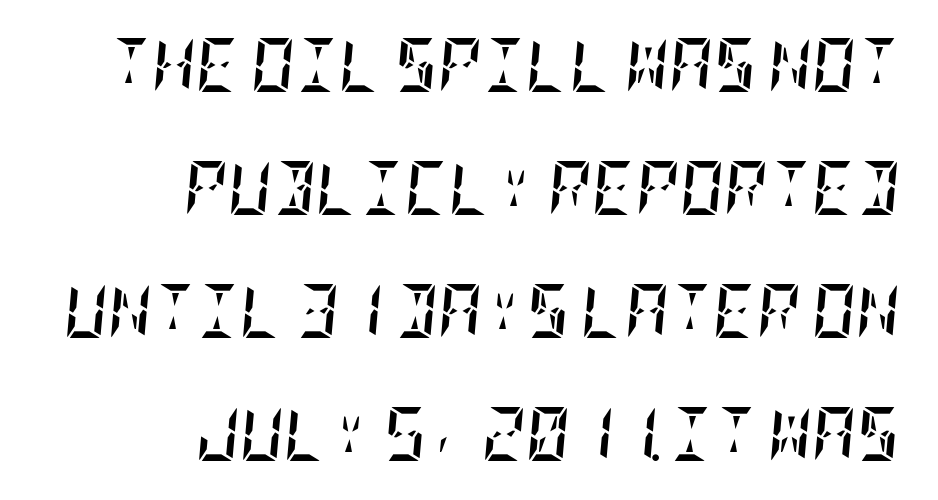
Q: Is the text bold? A: Yes.
Q: Is the text italic (slanted)? A: Yes, it leans right by about 5 degrees.
Q: Is the text underlined? A: No.
Q: How is the paragraph aligned? A: Right-aligned.
Q: Is the spacing between letters normal or unusually wide? A: Normal.
Q: Is the spacing between lines tight, normal or loose? A: Loose.
Q: Width (condensed, normal, or wide)? A: Condensed.
Q: Stroke contrast? A: Low.
Q: x-height? A: Large.
